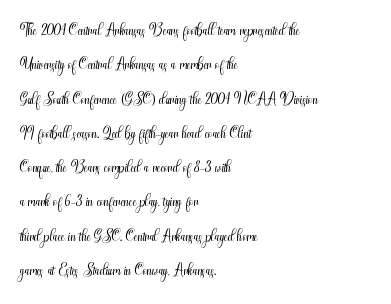
The vertical gap from one line to the next is medium. Horizontal alignment here is leftward, the default for most running prose. The gaps between neighbouring characters are ordinary and unremarkable. Weight: regular or lighter.
